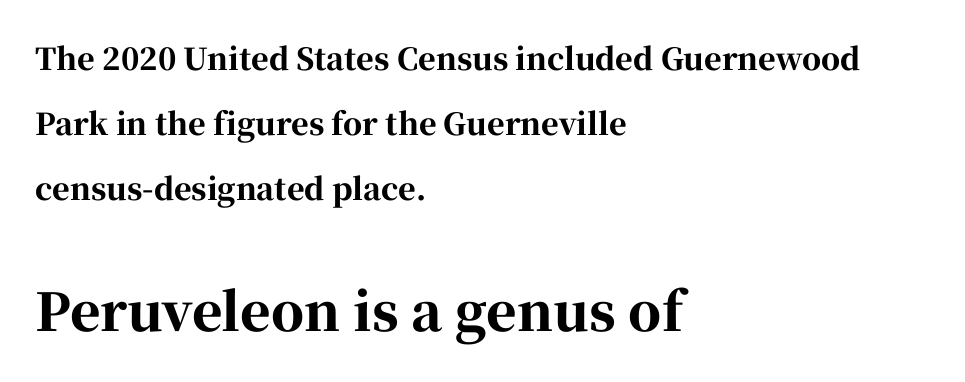
The image shows 52 px bold serif type, upright; set left-aligned, loose line spacing (2.16x), normal letter spacing, not underlined; the second (bottom) block is 1.73x larger; high stroke contrast and a medium x-height.
